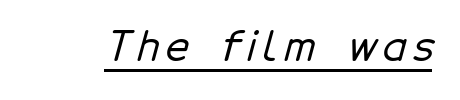
{"serif": "no", "width": "normal", "stroke_contrast": "low", "x_height": "medium", "monospaced": "no", "underline": "yes", "glyph_px": 41}
